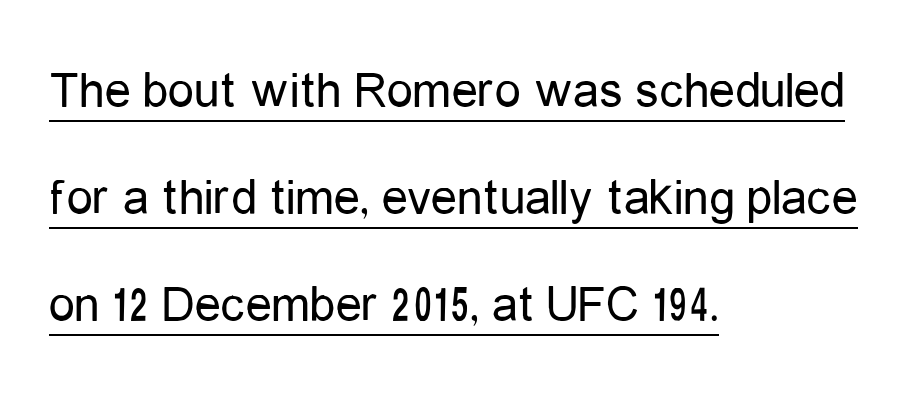
Q: Is the text bold? A: No.
Q: Is the text italic (slanted)? A: No, it is upright.
Q: Is the typeface a serif or a sans-serif typeface? A: Sans-serif.
Q: Is the text underlined? A: Yes.
Q: How is the paragraph aligned? A: Left-aligned.
Q: Is the spacing between letters normal or unusually wide? A: Normal.
Q: Is the spacing between lines tight, normal or loose? A: Loose.
Q: Width (condensed, normal, or wide)? A: Condensed.
Q: Stroke contrast? A: Low.
Q: x-height? A: Medium.
Q: Monospaced? A: No.
